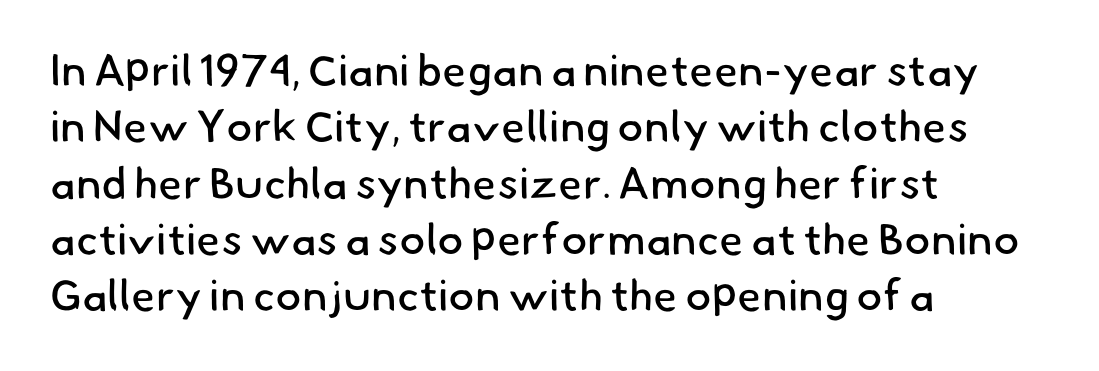
Which margin do the lines hug? The left one — the right edge is uneven. Inter-character spacing is left at the font's built-in metrics. This is not heavy type; no bold has been used. The designer went with a sans here, leaving each stem footless. Just letters on the line, the space beneath them empty.
